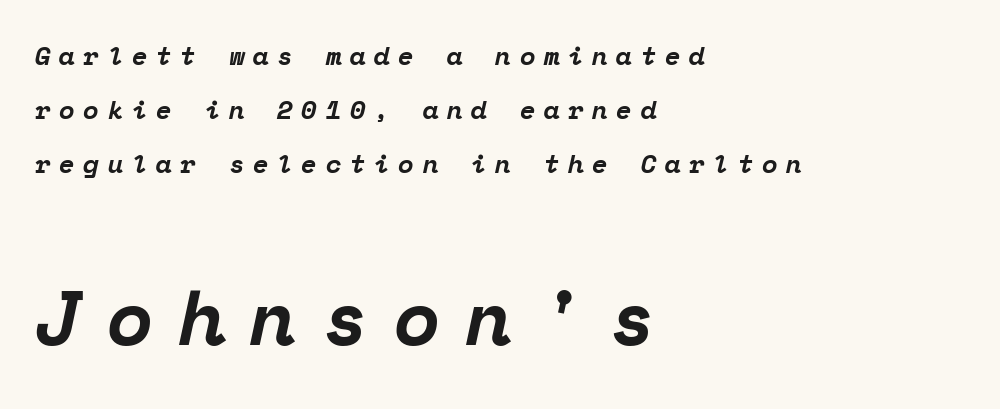
{"serif": "yes", "italic": "yes", "lean": "right", "slant_degrees": 12, "bold": "yes", "weight": "bold", "width": "normal", "stroke_contrast": "low", "x_height": "medium", "monospaced": "yes", "underline": "no", "align": "left", "line_spacing": "loose", "line_spacing_ratio": 2.07, "letter_spacing": "wide", "letter_spacing_em": 0.32, "larger_block": "second", "size_ratio": 2.96, "glyph_px": 77}
